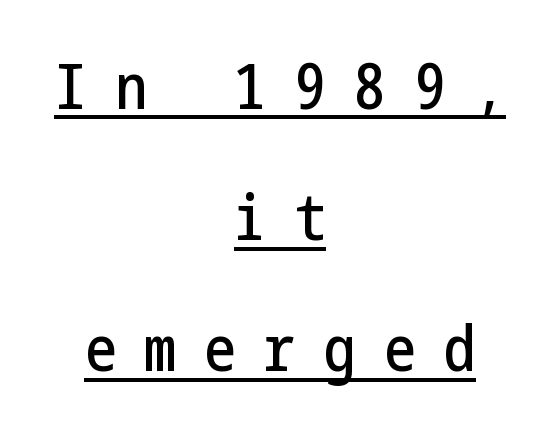
Q: Is the text italic (slanted)? A: No, it is upright.
Q: Is the typeface a serif or a sans-serif typeface? A: Sans-serif.
Q: Is the text underlined? A: Yes.
Q: How is the paragraph aligned? A: Centered.
Q: Is the spacing between letters normal or unusually wide? A: Unusually wide.
Q: Is the spacing between lines tight, normal or loose? A: Loose.
Q: Width (condensed, normal, or wide)? A: Condensed.
Q: Stroke contrast? A: Low.
Q: x-height? A: Medium.
